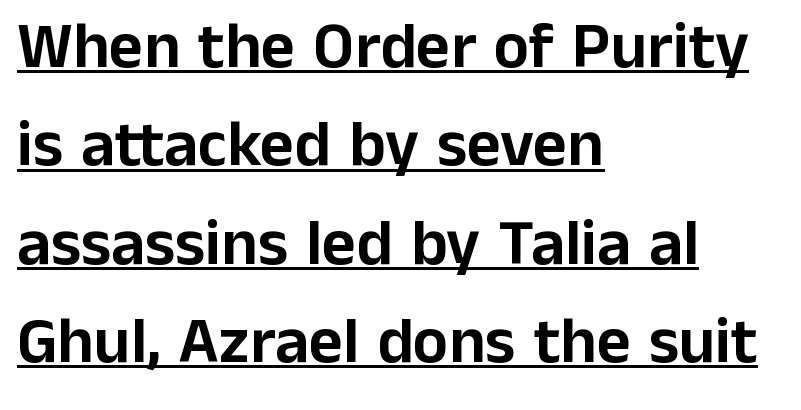
Q: Is the text italic (slanted)? A: No, it is upright.
Q: Is the typeface a serif or a sans-serif typeface? A: Sans-serif.
Q: Is the text underlined? A: Yes.
Q: How is the paragraph aligned? A: Left-aligned.
Q: Is the spacing between letters normal or unusually wide? A: Normal.
Q: Is the spacing between lines tight, normal or loose? A: Normal.
Q: Width (condensed, normal, or wide)? A: Normal.
Q: Stroke contrast? A: Low.
Q: x-height? A: Medium.
Q: Monospaced? A: No.
